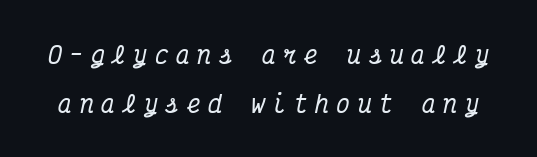
You can tell it's italic because the verticals aren't actually vertical. In terms of letterspacing, this is a distinctly airy, spread setting. The vertical gap from one line to the next is large. Glance below the letters and you will spot only blank space.
